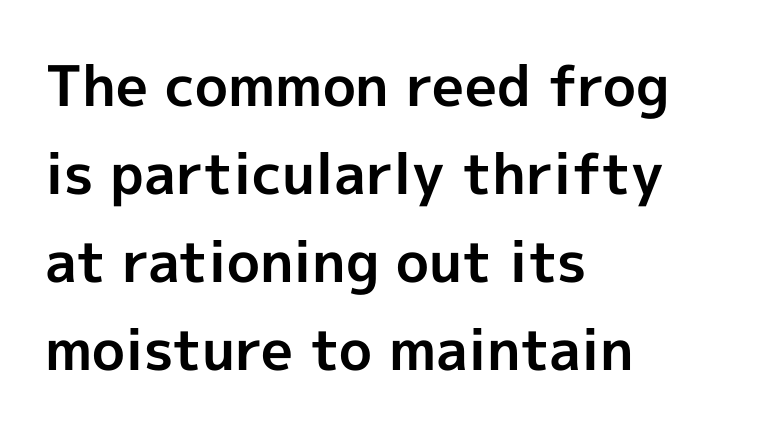
A typesetter would call this zero additional tracking. The setting favours the left margin, as ordinary paragraphs usually do. The face used here is proportionally spaced, like ordinary book or web type. Every stem runs plumb, perpendicular to the baseline. Weight: bold.
